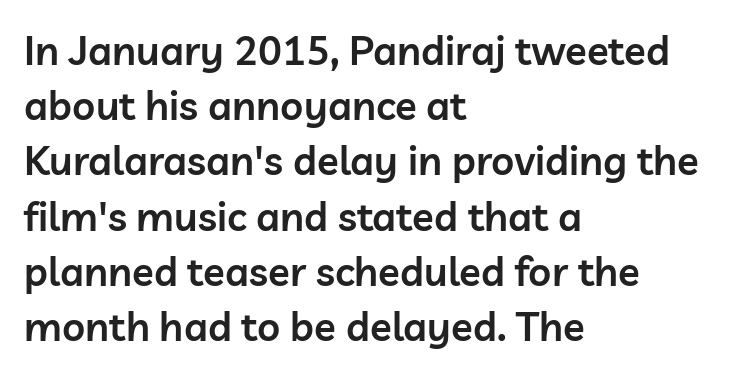
The image shows 40 px semibold sans-serif type, upright; set left-aligned, normal line spacing (1.38x), normal letter spacing, not underlined; low stroke contrast and a medium x-height.
